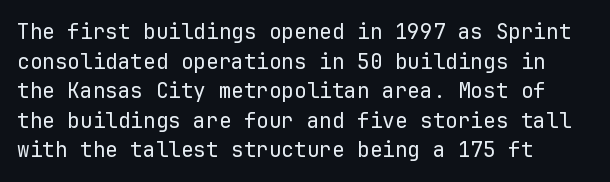
{"italic": "no", "bold": "no", "underline": "no", "align": "left", "line_spacing": "normal", "line_spacing_ratio": 1.41, "letter_spacing": "normal", "letter_spacing_em": 0.0, "glyph_px": 21}
